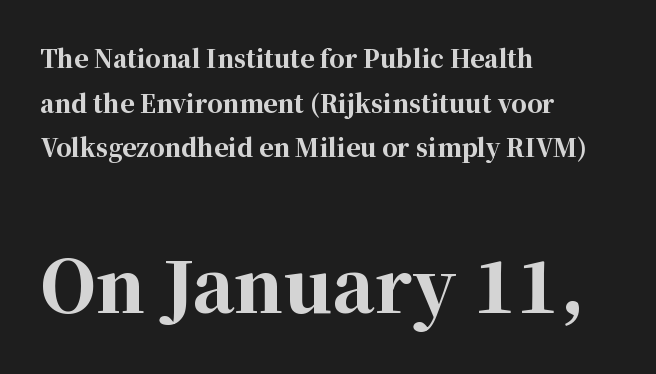
The glyphs are unaccompanied by any horizontal stroke below them. Which chunk is bigger? The second one — the bottom block dwarfs the top. Heft: maximum for text — a bold. The passage shown is typed in a proportional face where columns would drift. In CSS terms this would be text-align: left. Caption: standard tracking, unaltered.
